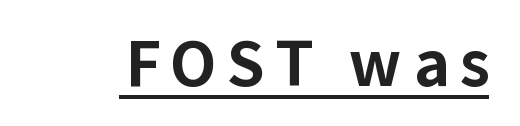
{"serif": "no", "italic": "no", "bold": "yes", "weight": "bold", "width": "normal", "stroke_contrast": "low", "x_height": "medium", "monospaced": "no", "underline": "yes", "glyph_px": 61}
